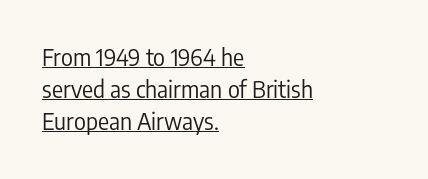
The image shows 23 px text type, upright; set left-aligned, normal line spacing (1.4x), normal letter spacing, underlined.
